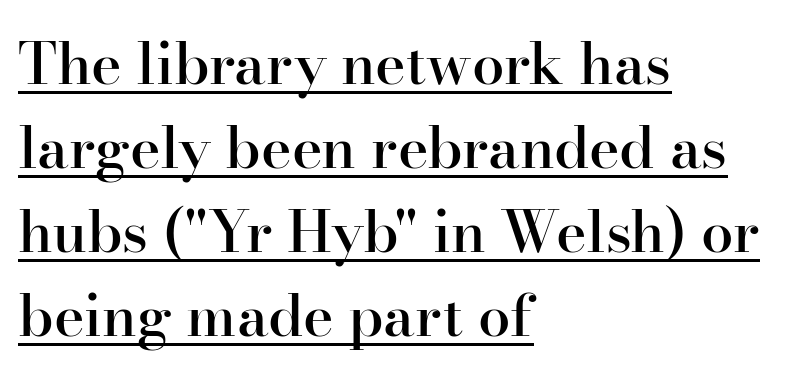
The rendering keeps characters at their native spacing. This sample uses a serif face. Quick note: not italic, upright. Horizontal bands of white between lines are of average thickness. Each line starts at the same left margin while the right side varies.
